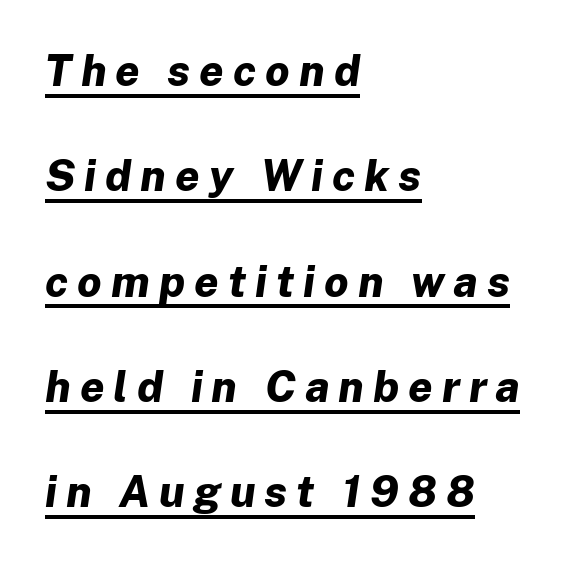
The image shows 43 px bold type, italic (leaning right); set left-aligned, loose line spacing (2.45x), unusually wide letter spacing (+0.21 em), underlined; low stroke contrast and a medium x-height.
